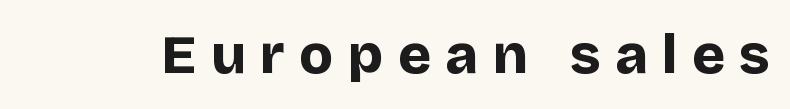
Q: Is the text bold? A: Yes.
Q: Is the text italic (slanted)? A: No, it is upright.
Q: Is the typeface a serif or a sans-serif typeface? A: Sans-serif.
Q: Is the text underlined? A: No.
Q: Is the spacing between letters normal or unusually wide? A: Unusually wide.
Q: Width (condensed, normal, or wide)? A: Normal.
Q: Stroke contrast? A: Low.
Q: x-height? A: Large.
Q: Monospaced? A: No.
